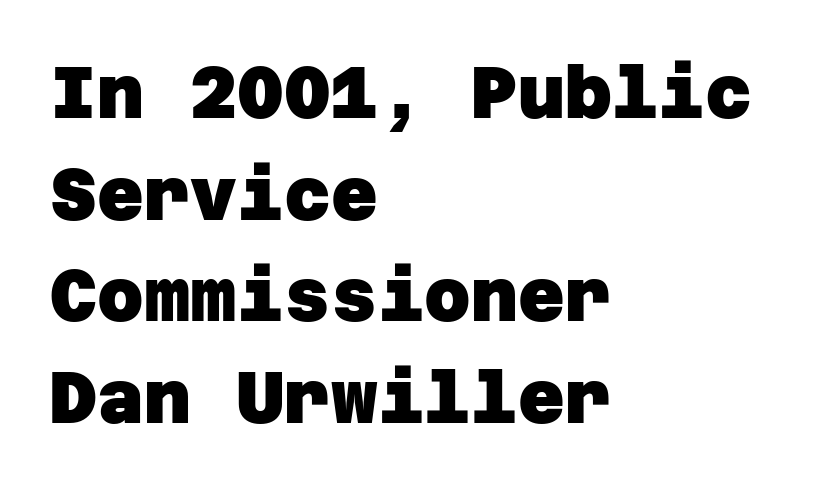
These lines sit exactly where default settings would place them. On the weight axis this lands at bold, roughly 700. A typesetter would call this zero additional tracking. The text was rendered using a sans face with plain stroke endings. Plain, unruled lines of type.
